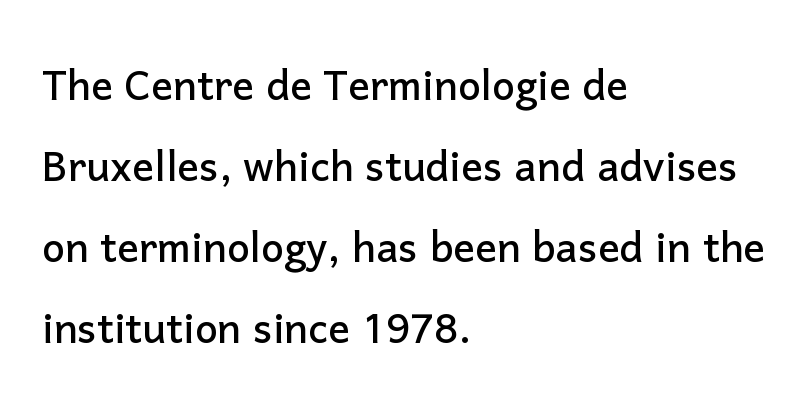
The image shows 54 px sans-serif type, upright; set left-aligned, normal line spacing (1.5x), normal letter spacing, not underlined; low stroke contrast and a medium x-height.
